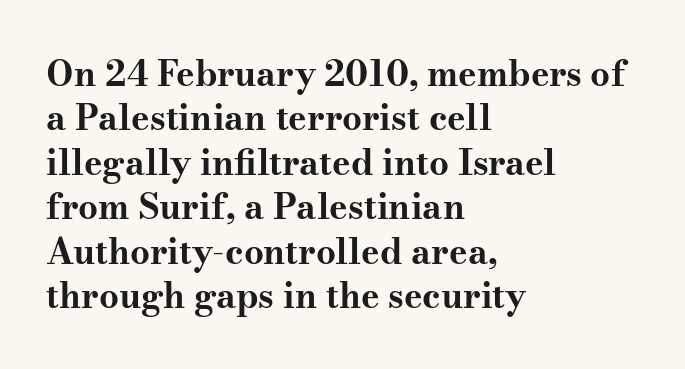
Quick note: not italic, upright. Short note: letters normally spaced. This is serif lettering, the kind often seen in printed books. The rendering uses a moderate line-height, typical for paragraphs. Strong, thick strokes mark this as bold type.
